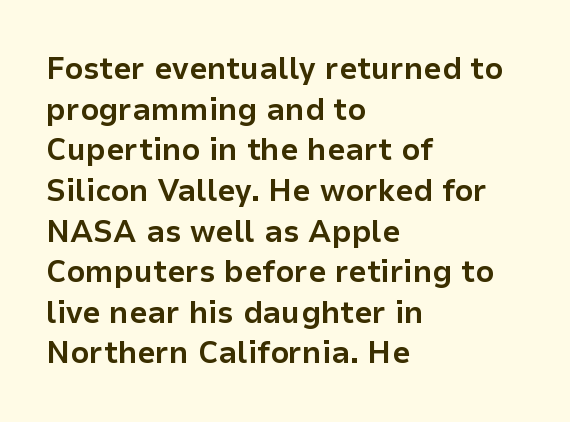
Q: Is the text bold? A: Yes.
Q: Is the text italic (slanted)? A: No, it is upright.
Q: Is the typeface a serif or a sans-serif typeface? A: Sans-serif.
Q: Is the text underlined? A: No.
Q: How is the paragraph aligned? A: Left-aligned.
Q: Is the spacing between letters normal or unusually wide? A: Normal.
Q: Is the spacing between lines tight, normal or loose? A: Normal.
Q: Width (condensed, normal, or wide)? A: Normal.
Q: Stroke contrast? A: Low.
Q: x-height? A: Medium.
Q: Monospaced? A: No.
